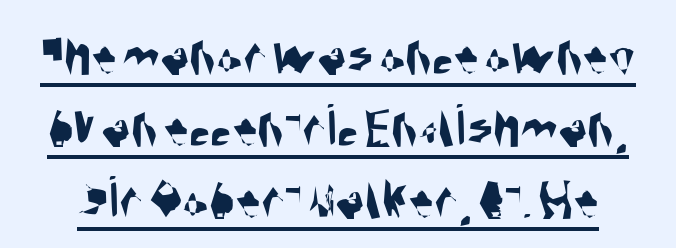
{"serif": "no", "width": "condensed", "stroke_contrast": "medium", "x_height": "large", "monospaced": "no", "underline": "yes", "line_spacing_ratio": 1.18, "letter_spacing": "normal", "letter_spacing_em": 0.0, "glyph_px": 61}
